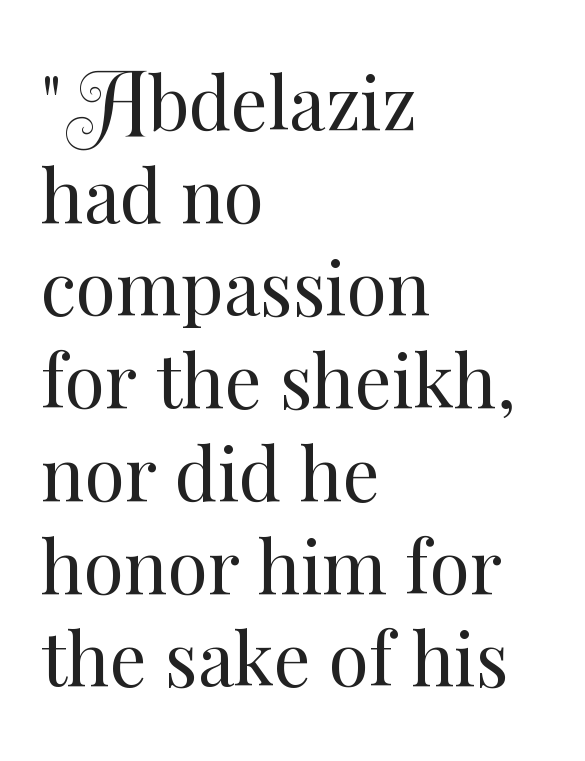
The image shows 73 px regular-weight type, upright; set left-aligned, normal line spacing (1.27x), normal letter spacing, not underlined; medium stroke contrast and a small x-height.
